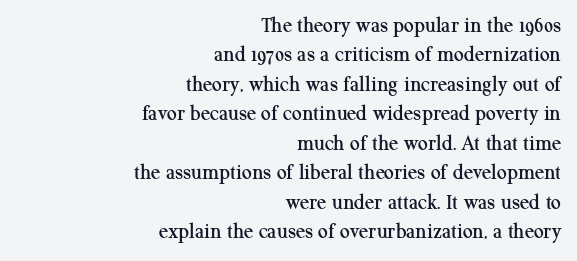
Q: Is the text italic (slanted)? A: No, it is upright.
Q: Is the text underlined? A: No.
Q: How is the paragraph aligned? A: Right-aligned.
Q: Is the spacing between letters normal or unusually wide? A: Normal.
Q: Is the spacing between lines tight, normal or loose? A: Normal.
